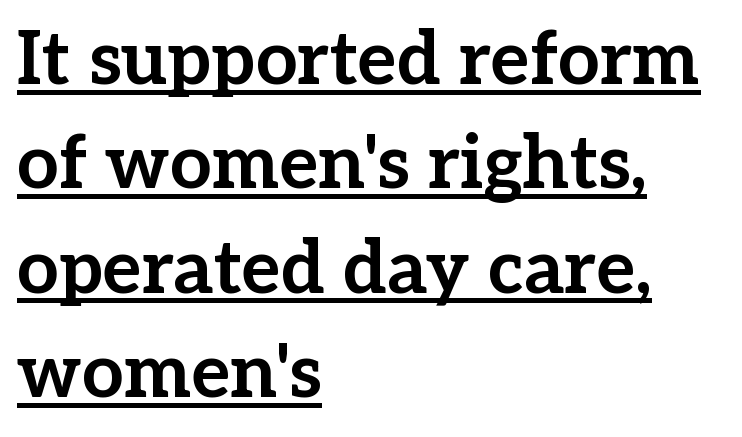
The image shows 74 px bold serif type, upright; set left-aligned, normal line spacing (1.41x), normal letter spacing, underlined; low stroke contrast and a medium x-height.
